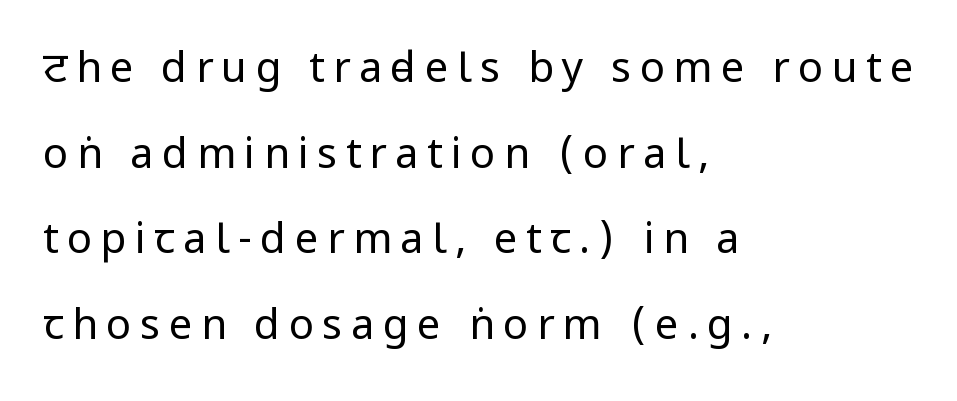
Q: Is the text bold? A: No.
Q: Is the text italic (slanted)? A: No, it is upright.
Q: Is the typeface a serif or a sans-serif typeface? A: Sans-serif.
Q: Is the text underlined? A: No.
Q: How is the paragraph aligned? A: Left-aligned.
Q: Is the spacing between letters normal or unusually wide? A: Unusually wide.
Q: Is the spacing between lines tight, normal or loose? A: Loose.
Q: Width (condensed, normal, or wide)? A: Condensed.
Q: Stroke contrast? A: Low.
Q: x-height? A: Large.
Q: Monospaced? A: No.
